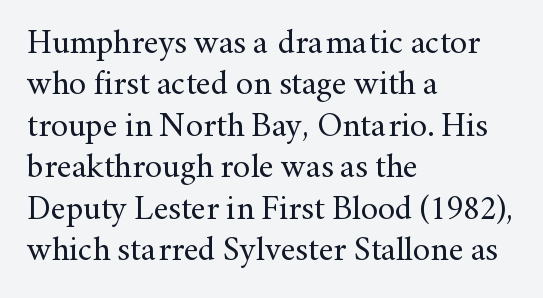
A clean baseline with only descenders dipping below it. Compared with typical body copy, the letter spacing here is the same. Character widths vary here, with narrow letters taking less room than wide ones. What kind of face is this? One with serifs. Horizontally, the lines are justified to the leading edge only. Ink coverage per letter is moderate at most.
